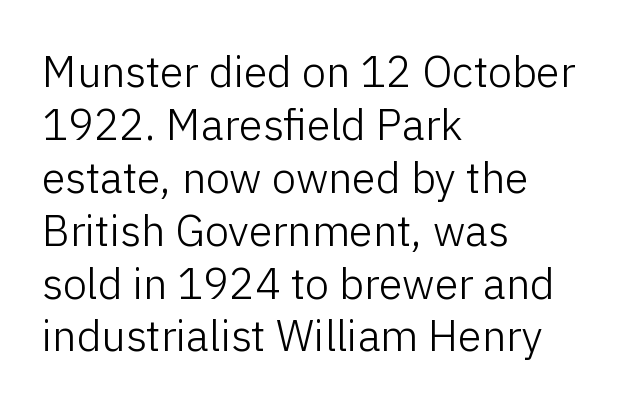
Spacing between characters is what you'd get straight out of the box. The face used here is proportionally spaced, like ordinary book or web type. This is roman type, the default non-slanted kind. A light-to-regular cut is what we see here. This is sans-serif lettering, the kind often seen on screens and signage. Leftover space on each line is placed entirely after the last word.
